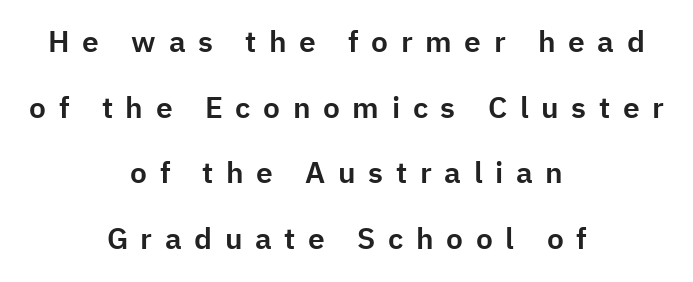
{"serif": "no", "italic": "no", "width": "normal", "stroke_contrast": "low", "x_height": "medium", "monospaced": "no", "underline": "no", "align": "center", "line_spacing": "loose", "line_spacing_ratio": 2.19, "letter_spacing": "wide", "letter_spacing_em": 0.42, "glyph_px": 30}
